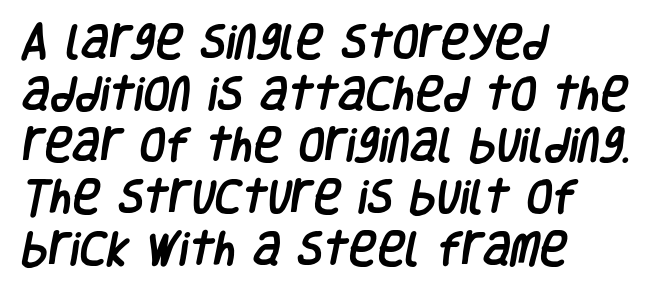
Q: Is the typeface a serif or a sans-serif typeface? A: Sans-serif.
Q: Is the text underlined? A: No.
Q: How is the paragraph aligned? A: Left-aligned.
Q: Is the spacing between letters normal or unusually wide? A: Normal.
Q: Is the spacing between lines tight, normal or loose? A: Normal.
Q: Width (condensed, normal, or wide)? A: Condensed.
Q: Stroke contrast? A: Low.
Q: x-height? A: Large.
Q: Monospaced? A: No.
